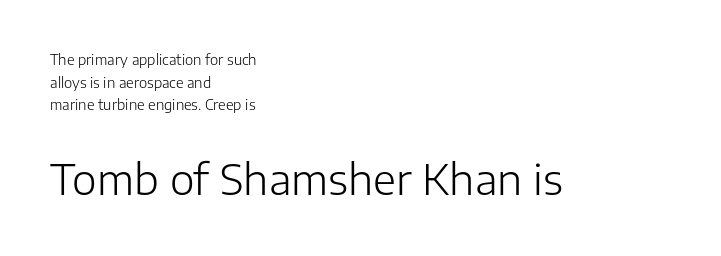
{"serif": "no", "italic": "no", "bold": "no", "weight": "light", "width": "normal", "stroke_contrast": "low", "x_height": "medium", "monospaced": "no", "underline": "no", "align": "left", "line_spacing": "normal", "line_spacing_ratio": 1.61, "letter_spacing": "normal", "letter_spacing_em": 0.0, "larger_block": "second", "size_ratio": 3.0, "glyph_px": 42}
